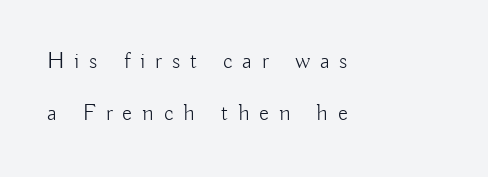
Q: Is the text bold? A: No.
Q: Is the text italic (slanted)? A: No, it is upright.
Q: Is the text underlined? A: No.
Q: How is the paragraph aligned? A: Left-aligned.
Q: Is the spacing between letters normal or unusually wide? A: Unusually wide.
Q: Is the spacing between lines tight, normal or loose? A: Loose.
